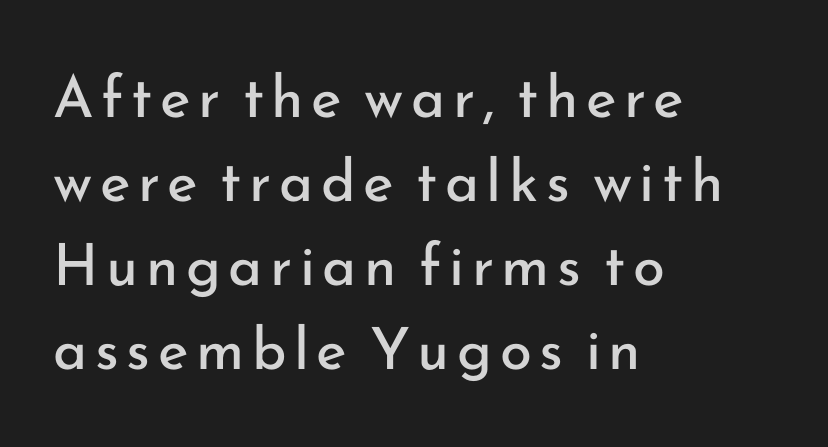
{"serif": "no", "italic": "no", "bold": "no", "weight": "regular", "width": "normal", "stroke_contrast": "low", "x_height": "small", "monospaced": "no", "underline": "no", "align": "left", "line_spacing": "normal", "line_spacing_ratio": 1.45, "glyph_px": 58}
